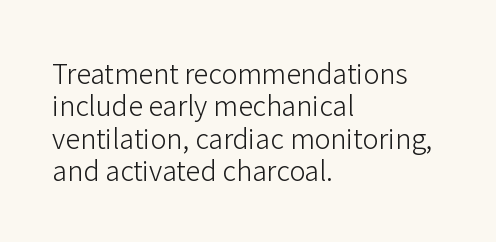
{"italic": "no", "bold": "no", "underline": "no", "align": "left", "line_spacing_ratio": 1.2, "letter_spacing": "normal", "letter_spacing_em": 0.0, "glyph_px": 27}
